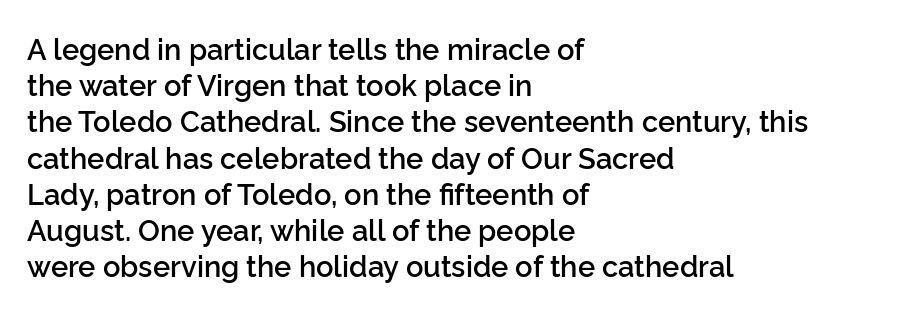
{"serif": "no", "italic": "no", "bold": "semi", "weight": "semibold", "width": "normal", "stroke_contrast": "low", "x_height": "medium", "monospaced": "no", "underline": "no", "align": "left", "line_spacing": "normal", "line_spacing_ratio": 1.25, "letter_spacing": "normal", "letter_spacing_em": 0.0, "glyph_px": 29}
